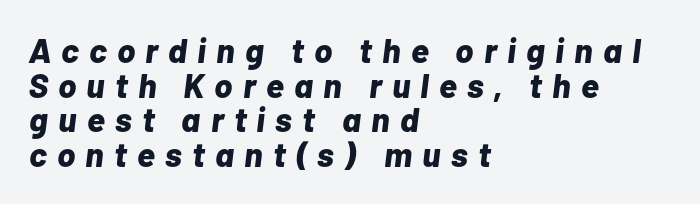
Q: Is the text bold? A: Yes.
Q: Is the text italic (slanted)? A: Yes, it leans right by about 7 degrees.
Q: Is the text underlined? A: No.
Q: How is the paragraph aligned? A: Left-aligned.
Q: Is the spacing between letters normal or unusually wide? A: Unusually wide.
Q: Is the spacing between lines tight, normal or loose? A: Tight.
Q: Width (condensed, normal, or wide)? A: Normal.
Q: Stroke contrast? A: Low.
Q: x-height? A: Medium.
Q: Monospaced? A: No.
